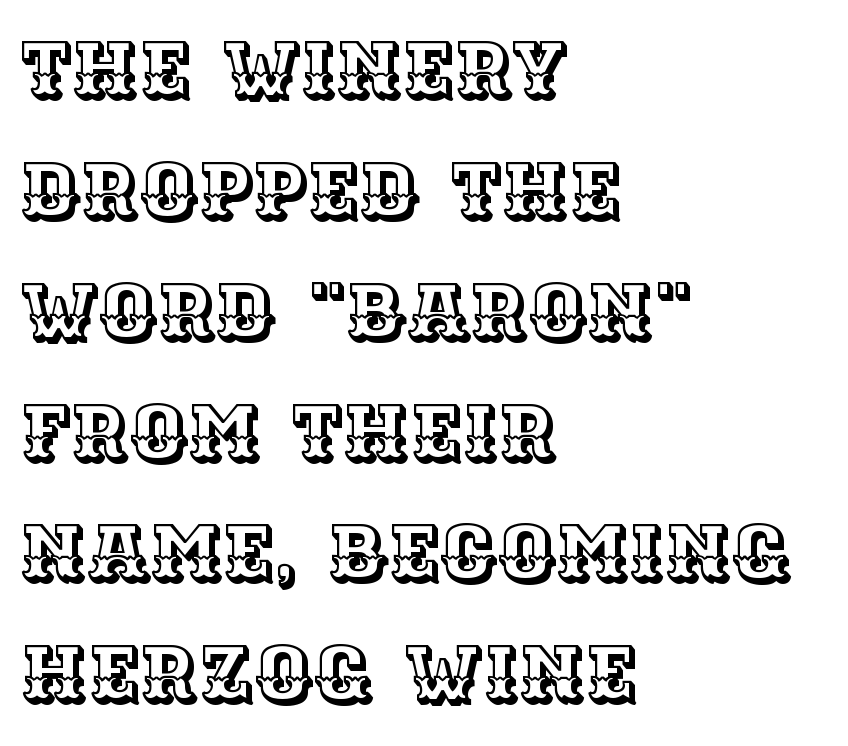
Q: Is the text italic (slanted)? A: No, it is upright.
Q: Is the text underlined? A: No.
Q: How is the paragraph aligned? A: Left-aligned.
Q: Is the spacing between letters normal or unusually wide? A: Normal.
Q: Is the spacing between lines tight, normal or loose? A: Normal.
Q: Width (condensed, normal, or wide)? A: Normal.
Q: x-height? A: Large.
Q: Monospaced? A: No.
